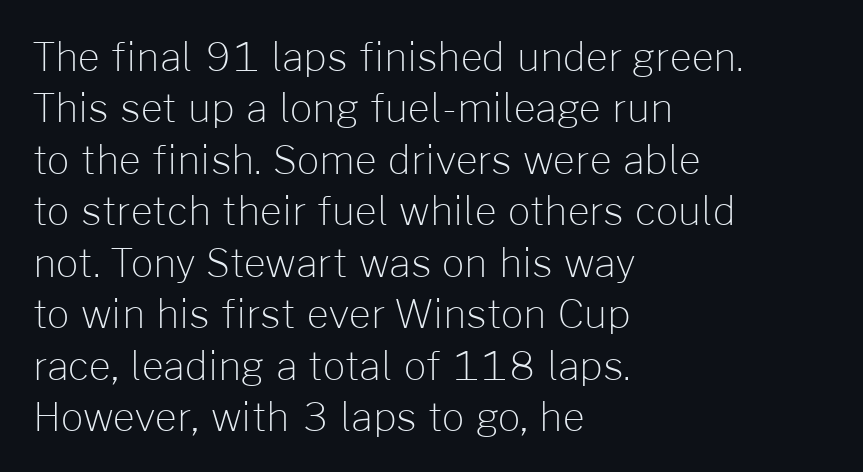
Q: Is the text bold? A: No.
Q: Is the text italic (slanted)? A: No, it is upright.
Q: Is the typeface a serif or a sans-serif typeface? A: Sans-serif.
Q: Is the text underlined? A: No.
Q: How is the paragraph aligned? A: Left-aligned.
Q: Is the spacing between letters normal or unusually wide? A: Normal.
Q: Is the spacing between lines tight, normal or loose? A: Normal.
Q: Width (condensed, normal, or wide)? A: Normal.
Q: Stroke contrast? A: Low.
Q: x-height? A: Medium.
Q: Monospaced? A: No.
